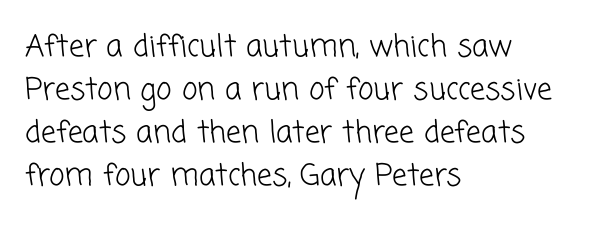
The letterforms sit shoulder to shoulder at normal distance. If you drew a ruler down the left edge, every line would touch it. Check where the strokes stop: nothing finishes them off — pure sans. Does the leading feel generous? No, just average.
